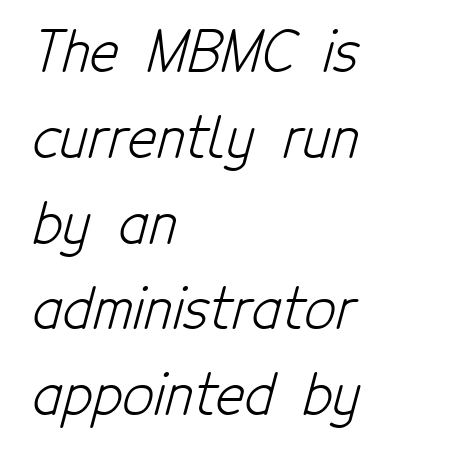
The characters display no serif detailing; their extremities are plain. Baseline-to-baseline distance is the conventional proportion of letter height. The face used here is proportionally spaced, like ordinary book or web type. The weight tops out at a normal text grade. The specimen omits any rule beneath the text block's lines.
